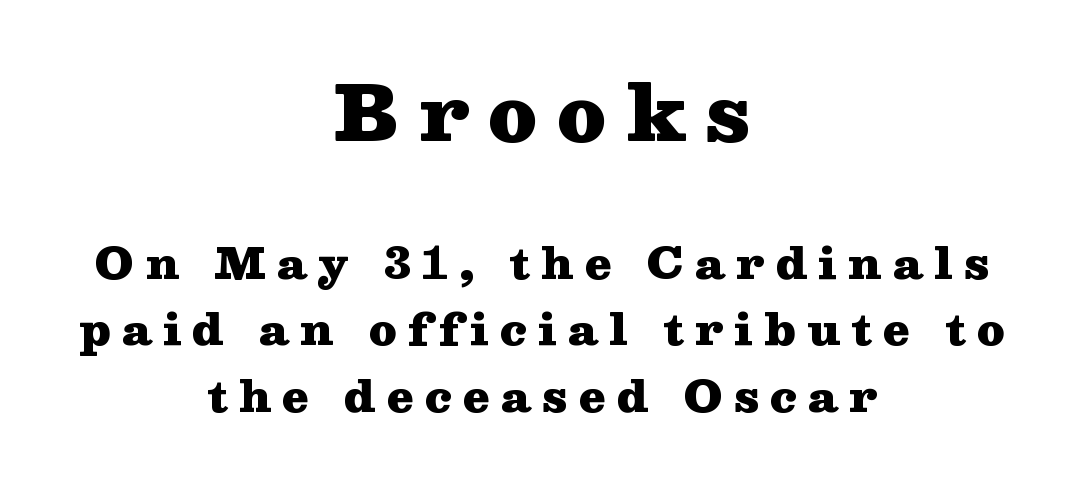
{"serif": "yes", "italic": "no", "bold": "yes", "weight": "heavy", "width": "wide", "stroke_contrast": "medium", "x_height": "medium", "monospaced": "no", "underline": "no", "align": "center", "line_spacing": "normal", "line_spacing_ratio": 1.55, "letter_spacing": "wide", "letter_spacing_em": 0.26, "larger_block": "first", "size_ratio": 1.77, "glyph_px": 76}
